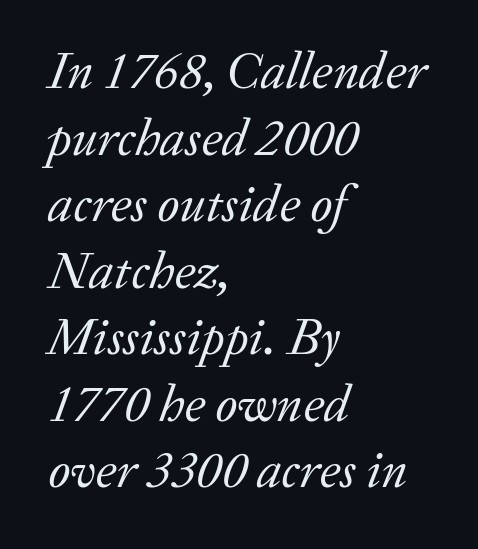
Q: Is the text bold? A: No.
Q: Is the text italic (slanted)? A: Yes, it leans right by about 20 degrees.
Q: Is the typeface a serif or a sans-serif typeface? A: Serif.
Q: Is the text underlined? A: No.
Q: How is the paragraph aligned? A: Left-aligned.
Q: Is the spacing between letters normal or unusually wide? A: Normal.
Q: Is the spacing between lines tight, normal or loose? A: Normal.
Q: Width (condensed, normal, or wide)? A: Normal.
Q: Stroke contrast? A: Low.
Q: x-height? A: Medium.
Q: Monospaced? A: No.
